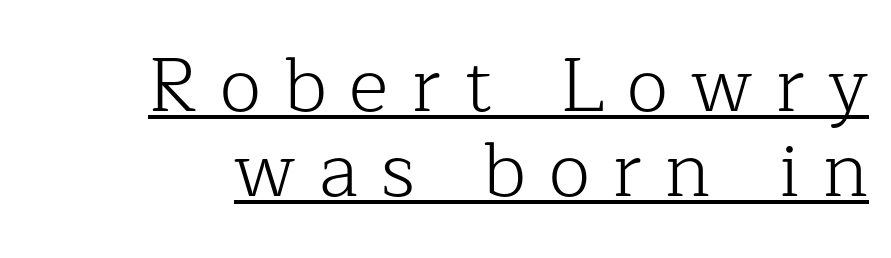
Q: Is the text bold? A: No.
Q: Is the text italic (slanted)? A: No, it is upright.
Q: Is the typeface a serif or a sans-serif typeface? A: Serif.
Q: Is the text underlined? A: Yes.
Q: Is the spacing between letters normal or unusually wide? A: Unusually wide.
Q: Is the spacing between lines tight, normal or loose? A: Tight.
Q: Width (condensed, normal, or wide)? A: Normal.
Q: Stroke contrast? A: Low.
Q: x-height? A: Medium.
Q: Monospaced? A: No.
